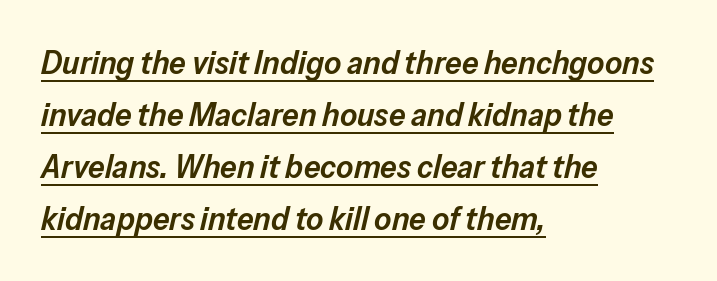
Spacing verdict: proportional, widths tailored to each character. Does a line run under the words? Yes, clearly. The rendering applies a slant to the glyphs. In CSS terms this would be text-align: left.
